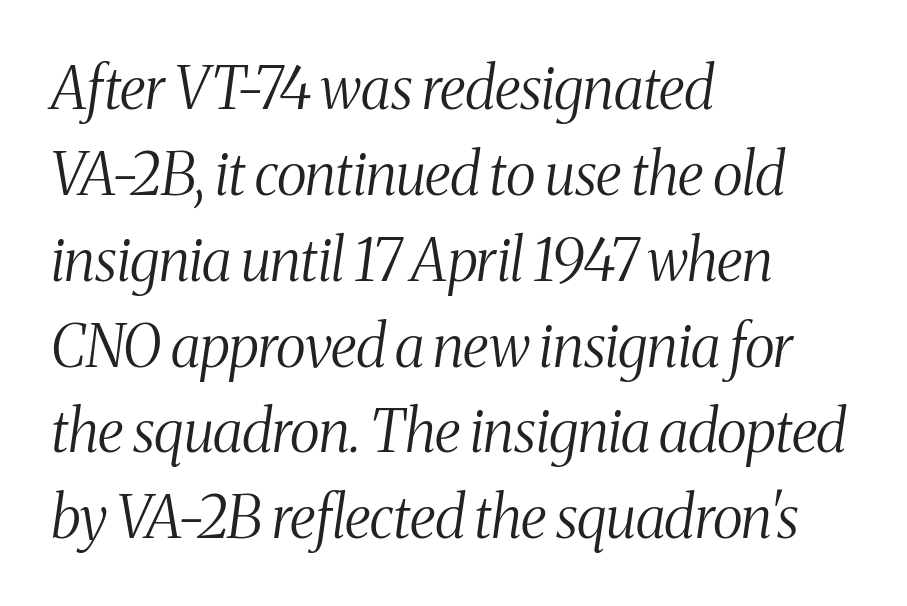
Quick note: interline space is typical. Underline: absent. Each letter keeps its own natural width here, so spacing adapts to shape. Heaviness? Minimal to ordinary, like unemphasized prose.
